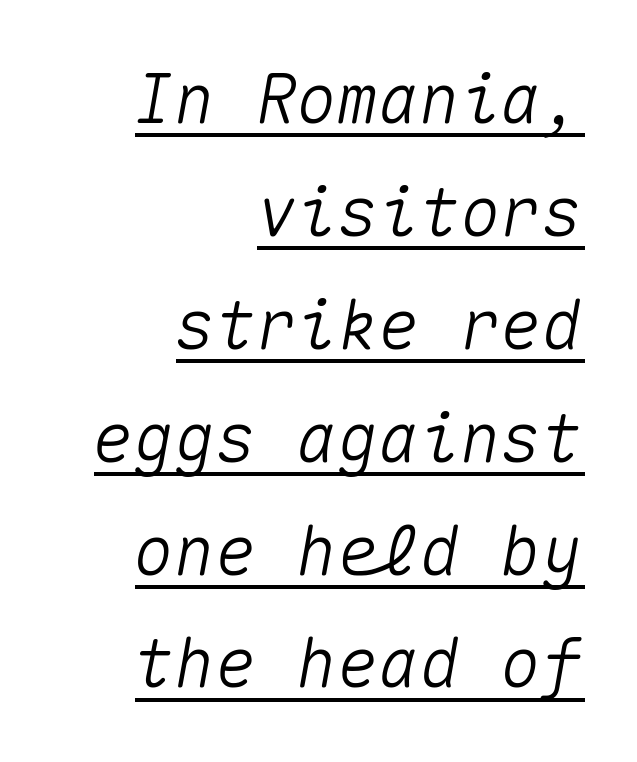
The image shows 68 px text type, italic (leaning right), monospaced; set right-aligned, normal line spacing (1.66x), normal letter spacing, underlined; medium stroke contrast and a medium x-height.
